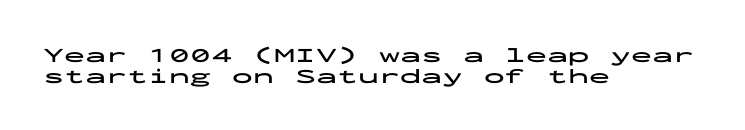
The image shows 21 px bold type, upright; set left-aligned, tight line spacing (1.0x), normal letter spacing, not underlined.
